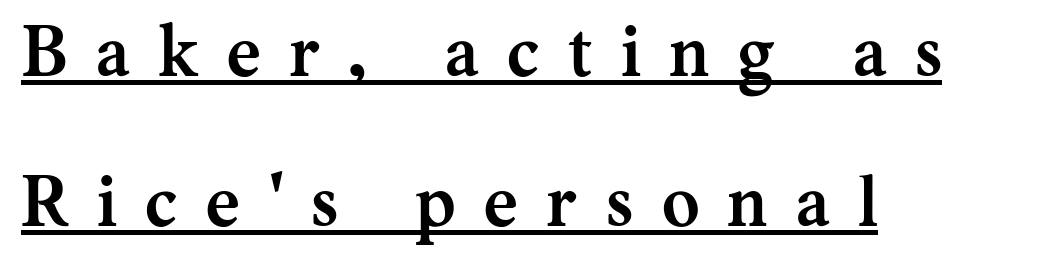
{"serif": "yes", "italic": "no", "bold": "yes", "weight": "semibold", "width": "normal", "stroke_contrast": "medium", "x_height": "medium", "monospaced": "no", "underline": "yes", "align": "left", "line_spacing": "loose", "line_spacing_ratio": 2.08, "letter_spacing": "wide", "letter_spacing_em": 0.4, "glyph_px": 72}
